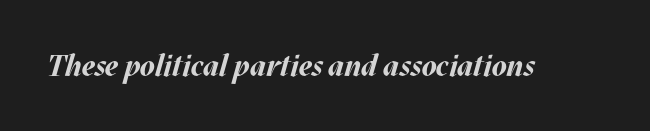
{"italic": "yes", "lean": "right", "slant_degrees": 17, "bold": "yes", "weight": "bold", "width": "normal", "stroke_contrast": "medium", "x_height": "large", "monospaced": "no", "underline": "no", "letter_spacing": "normal", "letter_spacing_em": 0.0, "glyph_px": 30}
